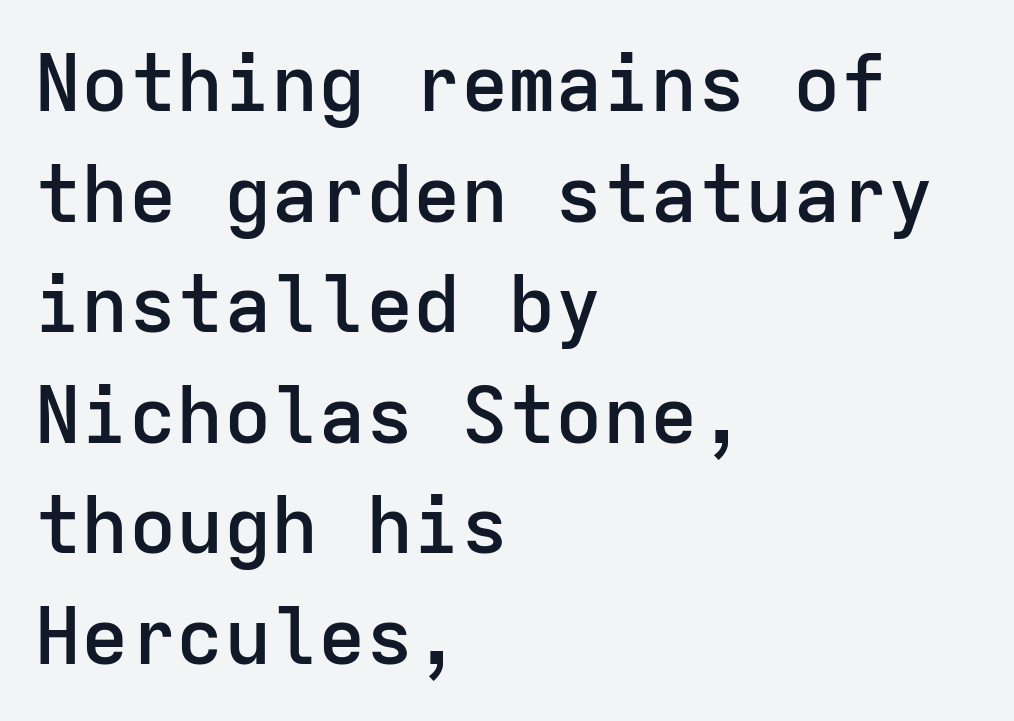
Q: Is the text bold? A: Semi-bold.
Q: Is the text italic (slanted)? A: No, it is upright.
Q: Is the typeface a serif or a sans-serif typeface? A: Sans-serif.
Q: Is the text underlined? A: No.
Q: How is the paragraph aligned? A: Left-aligned.
Q: Is the spacing between letters normal or unusually wide? A: Normal.
Q: Is the spacing between lines tight, normal or loose? A: Normal.
Q: Width (condensed, normal, or wide)? A: Normal.
Q: Stroke contrast? A: Low.
Q: x-height? A: Medium.
Q: Monospaced? A: Yes.
